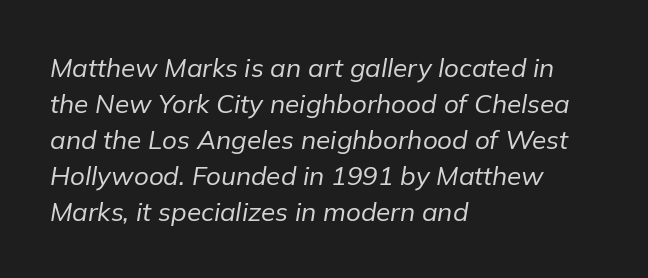
Q: Is the text bold? A: No.
Q: Is the text italic (slanted)? A: Yes, it leans right by about 9 degrees.
Q: Is the text underlined? A: No.
Q: How is the paragraph aligned? A: Left-aligned.
Q: Is the spacing between letters normal or unusually wide? A: Normal.
Q: Is the spacing between lines tight, normal or loose? A: Normal.
